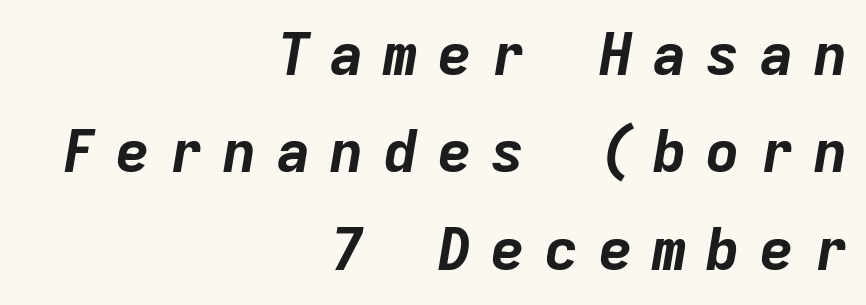
{"italic": "yes", "lean": "right", "slant_degrees": 9, "bold": "yes", "weight": "bold", "width": "normal", "stroke_contrast": "low", "x_height": "medium", "monospaced": "yes", "underline": "no", "align": "right", "line_spacing": "normal", "line_spacing_ratio": 1.65, "letter_spacing": "wide", "letter_spacing_em": 0.31, "glyph_px": 59}
